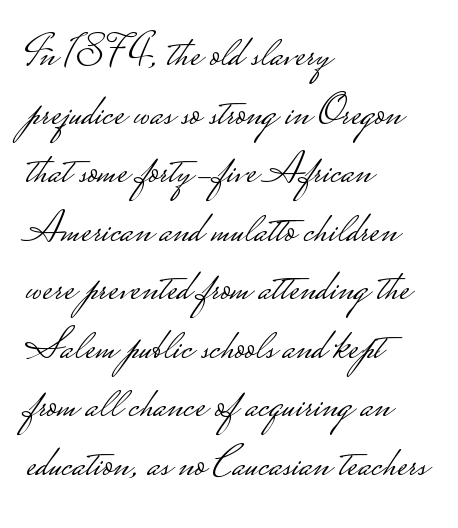
{"serif": "no", "bold": "no", "weight": "light", "width": "wide", "stroke_contrast": "low", "monospaced": "no", "underline": "no", "align": "left", "line_spacing": "normal", "line_spacing_ratio": 1.33, "letter_spacing": "normal", "letter_spacing_em": 0.0, "glyph_px": 44}
